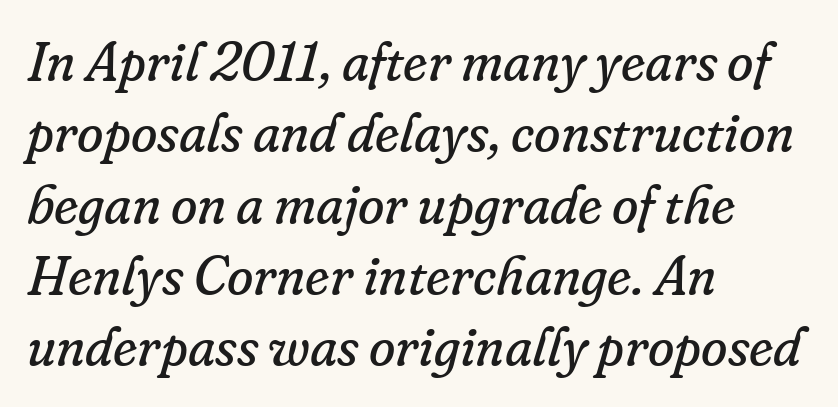
{"serif": "yes", "italic": "yes", "lean": "right", "slant_degrees": 16, "bold": "no", "weight": "regular", "width": "normal", "stroke_contrast": "low", "x_height": "small", "monospaced": "no", "underline": "no", "align": "left", "line_spacing": "normal", "line_spacing_ratio": 1.32, "letter_spacing": "normal", "letter_spacing_em": 0.0, "glyph_px": 54}
